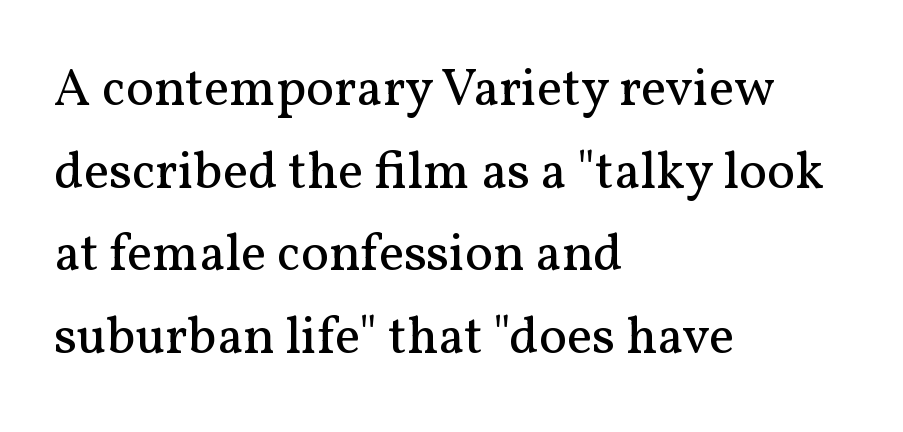
The image shows 53 px regular-weight serif type, upright; set left-aligned, normal line spacing (1.56x), normal letter spacing, not underlined; medium stroke contrast and a medium x-height.
